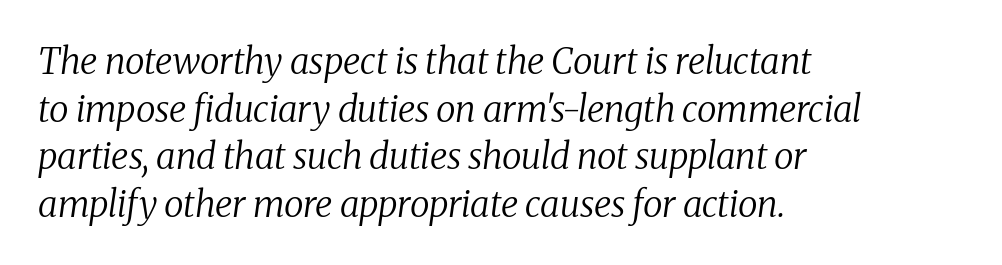
{"serif": "yes", "italic": "yes", "lean": "right", "slant_degrees": 8, "bold": "no", "weight": "regular", "width": "normal", "stroke_contrast": "medium", "x_height": "medium", "monospaced": "no", "underline": "no", "align": "left", "line_spacing": "normal", "line_spacing_ratio": 1.32, "letter_spacing": "normal", "letter_spacing_em": 0.0, "glyph_px": 36}
